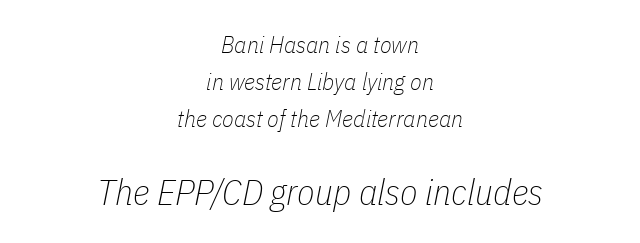
The image shows 36 px thin, condensed type, italic (leaning right); set centered, normal line spacing (1.54x), normal letter spacing, not underlined; the second (bottom) block is 1.5x larger; low stroke contrast and a medium x-height.
